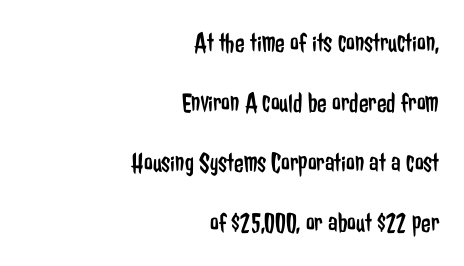
The image shows 28 px regular-weight, condensed sans-serif type, upright; set right-aligned, loose line spacing (2.14x), normal letter spacing, not underlined; low stroke contrast and a medium x-height.
